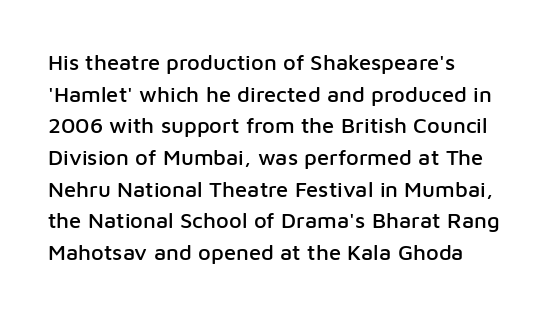
Ordinary non-slanted type is in use. Letter spacing: default. This sample is left-justified, so line endings fall wherever the words run out. Underline: absent. Successive baselines arrive at the customary interval.
